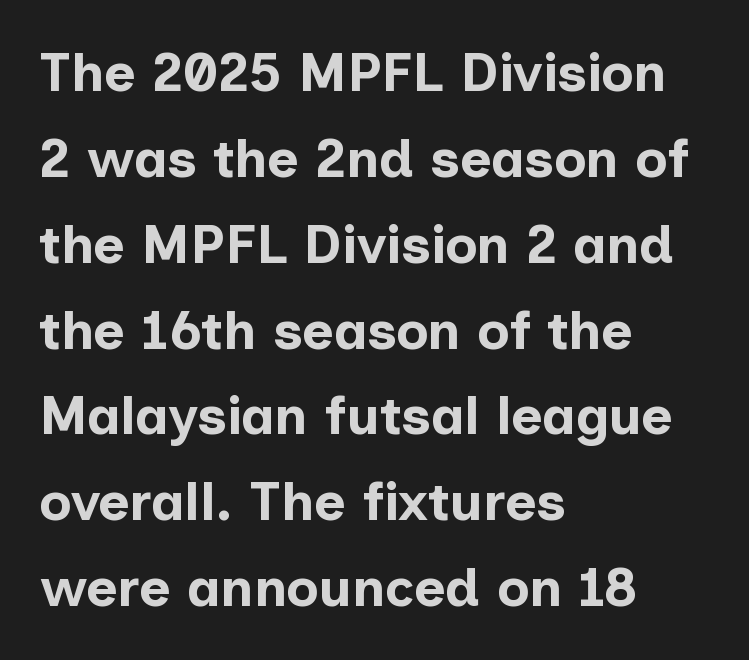
{"serif": "no", "italic": "no", "bold": "yes", "weight": "bold", "width": "normal", "stroke_contrast": "low", "x_height": "medium", "monospaced": "no", "underline": "no", "align": "left", "line_spacing": "normal", "line_spacing_ratio": 1.59, "letter_spacing": "normal", "letter_spacing_em": 0.0, "glyph_px": 54}
